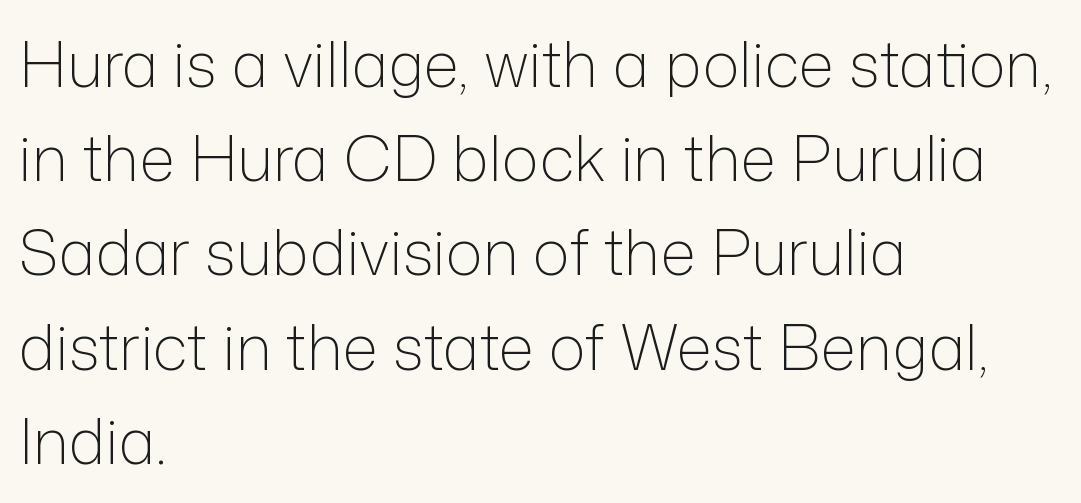
{"serif": "no", "italic": "no", "bold": "no", "weight": "light", "width": "normal", "stroke_contrast": "low", "x_height": "medium", "monospaced": "no", "underline": "no", "align": "left", "line_spacing": "normal", "line_spacing_ratio": 1.52, "letter_spacing": "normal", "letter_spacing_em": 0.0, "glyph_px": 62}
